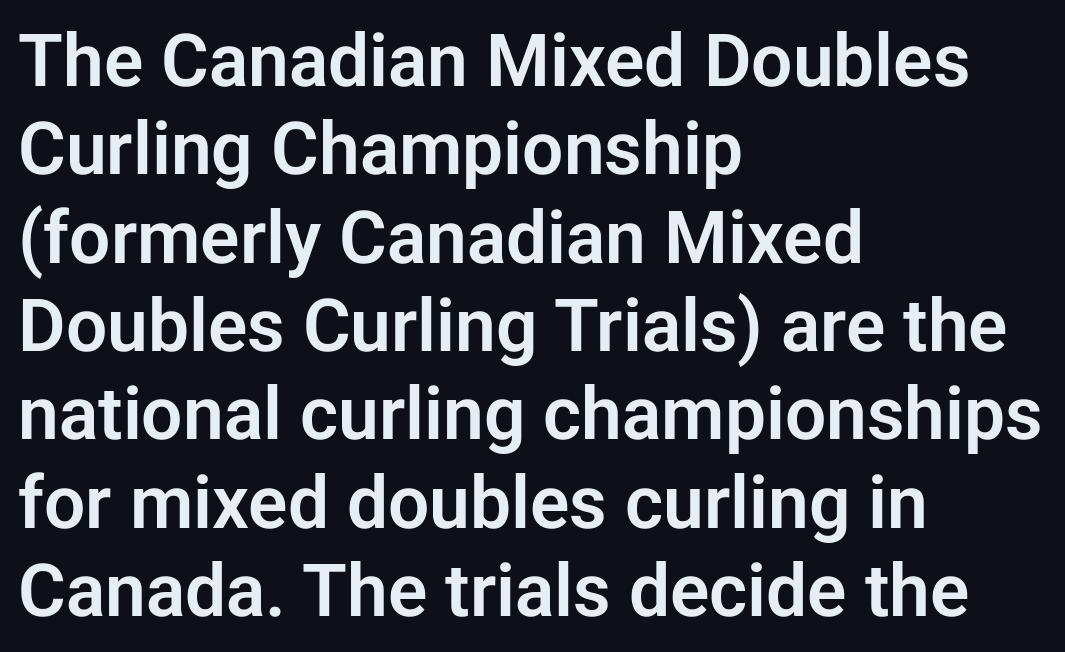
The image shows 73 px sans-serif type, upright; set left-aligned, line spacing 1.21x, normal letter spacing, not underlined; low stroke contrast and a medium x-height.
